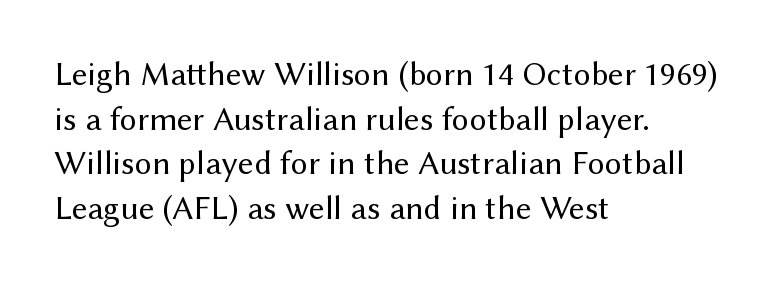
{"serif": "no", "italic": "no", "bold": "no", "weight": "regular", "width": "normal", "stroke_contrast": "medium", "x_height": "medium", "monospaced": "no", "underline": "no", "align": "left", "line_spacing": "normal", "line_spacing_ratio": 1.31, "letter_spacing": "normal", "letter_spacing_em": 0.0, "glyph_px": 34}
